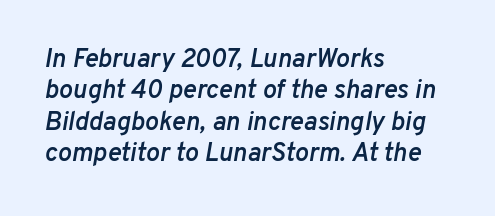
The specimen omits any rule beneath the text block's lines. Tracking value appears to be zero — textbook default spacing. Semibold letterforms, between regular and bold. When letters slant like this, we call the style italic. Is the block centered? No — it sits flush against the left margin.
